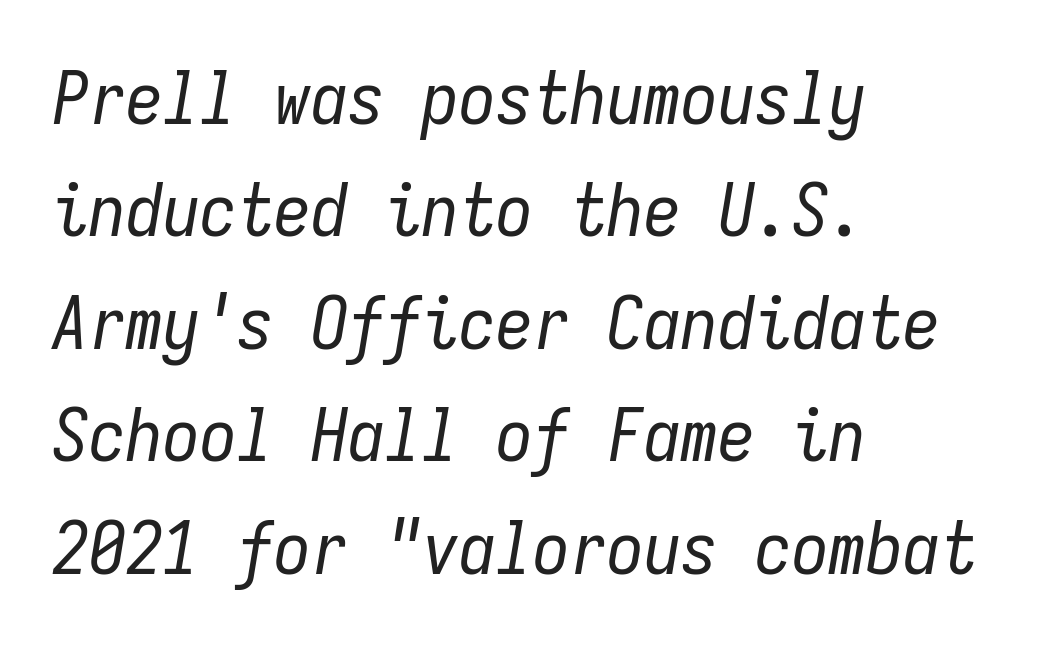
The face used here has a pronounced slope to its letters. The passage is arranged the way most books set body copy — flush left. Words appear dense and cohesive because spacing is normal. The font is comparable to plain body text, perhaps lighter.
